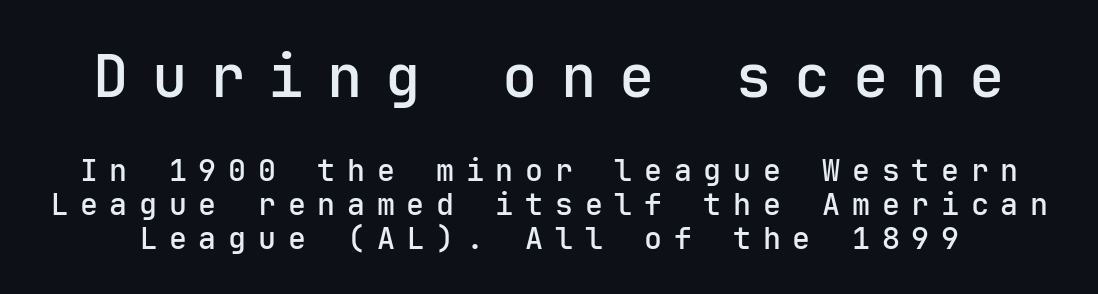
{"serif": "no", "italic": "no", "width": "normal", "stroke_contrast": "low", "x_height": "medium", "monospaced": "yes", "underline": "no", "line_spacing": "tight", "line_spacing_ratio": 1.13, "letter_spacing": "wide", "letter_spacing_em": 0.39, "larger_block": "first", "size_ratio": 1.97, "glyph_px": 59}
